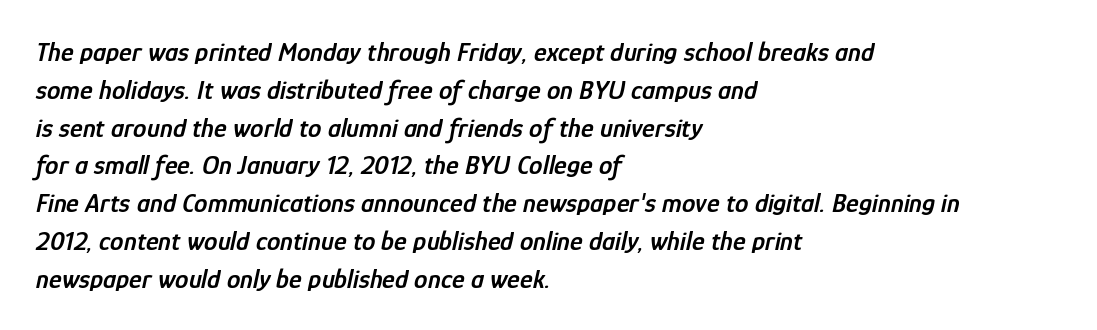
{"italic": "yes", "lean": "right", "slant_degrees": 12, "bold": "semi", "underline": "no", "align": "left", "line_spacing": "normal", "line_spacing_ratio": 1.4, "letter_spacing": "normal", "letter_spacing_em": 0.0, "glyph_px": 27}
